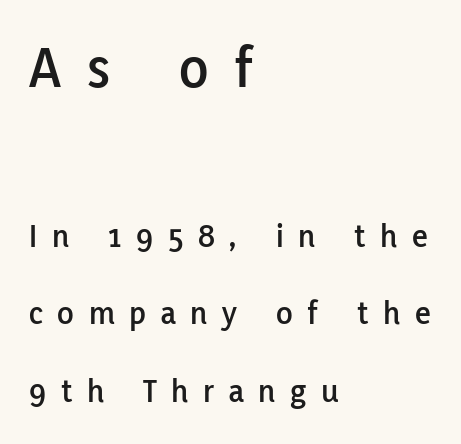
Q: Is the text italic (slanted)? A: No, it is upright.
Q: Is the typeface a serif or a sans-serif typeface? A: Sans-serif.
Q: Is the text underlined? A: No.
Q: How is the paragraph aligned? A: Left-aligned.
Q: Is the spacing between letters normal or unusually wide? A: Unusually wide.
Q: Is the spacing between lines tight, normal or loose? A: Loose.
Q: Which block of text is set in a larger size, the first (top) or the second (bottom)? A: The first (top) one.
Q: Width (condensed, normal, or wide)? A: Normal.
Q: Stroke contrast? A: Low.
Q: x-height? A: Medium.
Q: Monospaced? A: No.
